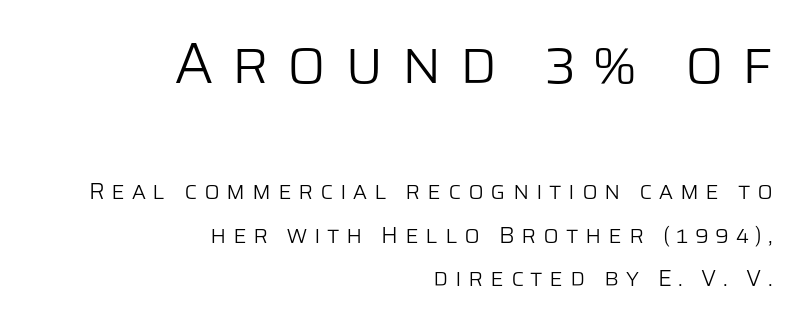
{"serif": "no", "italic": "no", "bold": "no", "weight": "light", "width": "normal", "stroke_contrast": "low", "x_height": "large", "monospaced": "no", "underline": "no", "align": "right", "line_spacing_ratio": 1.88, "letter_spacing": "wide", "letter_spacing_em": 0.29, "larger_block": "first", "size_ratio": 2.52, "glyph_px": 58}
